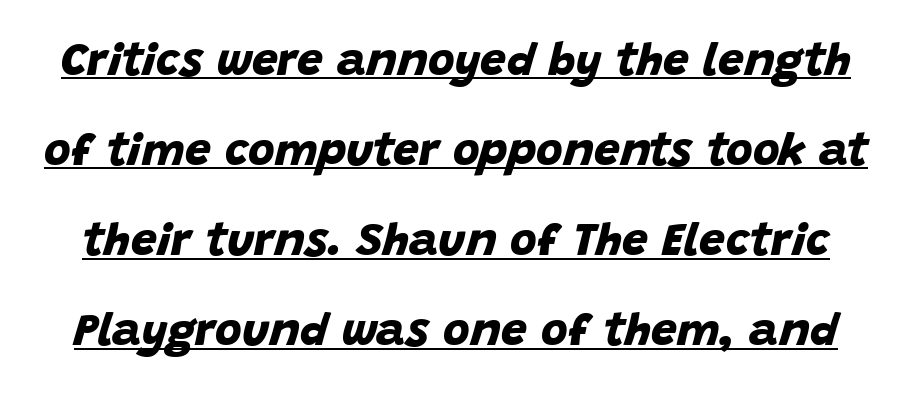
The font family rendered here belongs to the sans-serif group. This is underlined copy, the kind a proofreader might mark for attention. The letters are bold, with thick, heavy strokes. The leading is generous, giving the passage an open texture. Character widths vary here, with narrow letters taking less room than wide ones.
